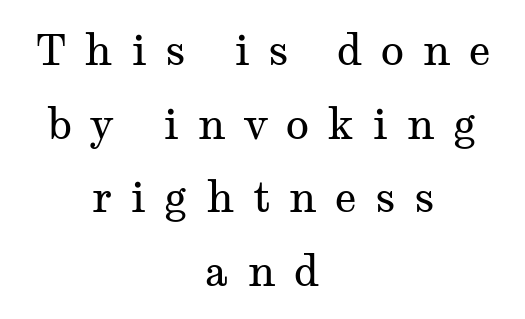
The image shows 43 px regular-weight, wide serif type, upright; set centered, line spacing 1.71x, unusually wide letter spacing (+0.42 em), not underlined; medium stroke contrast and a medium x-height.
